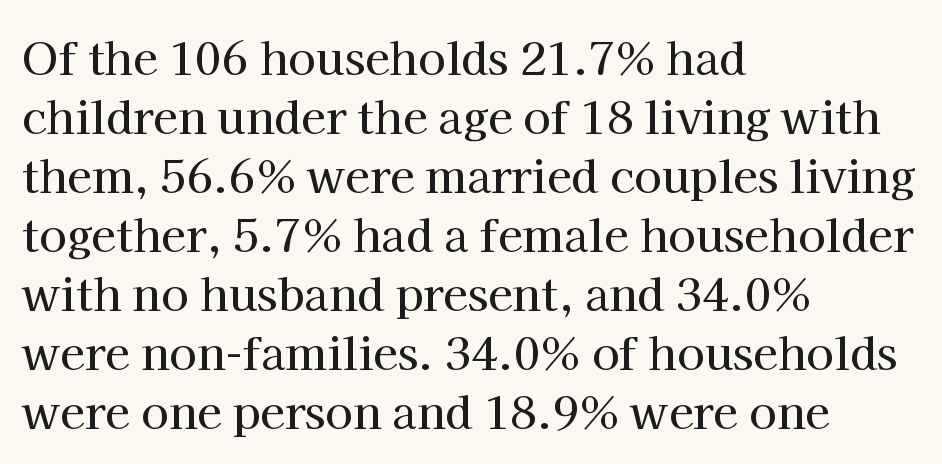
Q: Is the text italic (slanted)? A: No, it is upright.
Q: Is the typeface a serif or a sans-serif typeface? A: Serif.
Q: Is the text underlined? A: No.
Q: How is the paragraph aligned? A: Left-aligned.
Q: Is the spacing between letters normal or unusually wide? A: Normal.
Q: Is the spacing between lines tight, normal or loose? A: Normal.
Q: Width (condensed, normal, or wide)? A: Normal.
Q: Stroke contrast? A: High.
Q: x-height? A: Medium.
Q: Monospaced? A: No.
